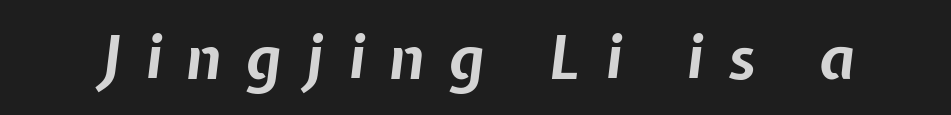
The zone under the glyphs is completely vacant. Compared with typical body copy, the letter spacing here is much looser. The text carries the slant typical of an italic or oblique font. Typesetter's note: full bold, strokes at maximum text heaviness. The letters advance in unequal steps, a hallmark of proportional type.
